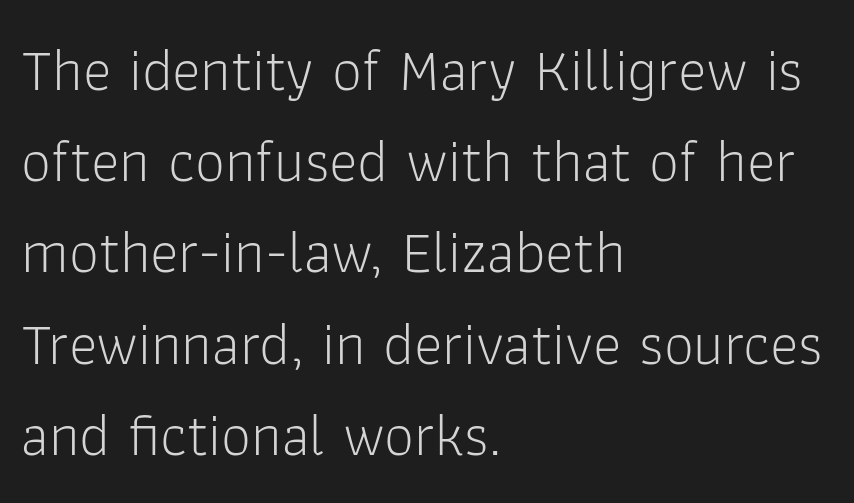
The image shows 60 px light sans-serif type, upright; set left-aligned, normal line spacing (1.52x), normal letter spacing, not underlined; low stroke contrast and a medium x-height.
